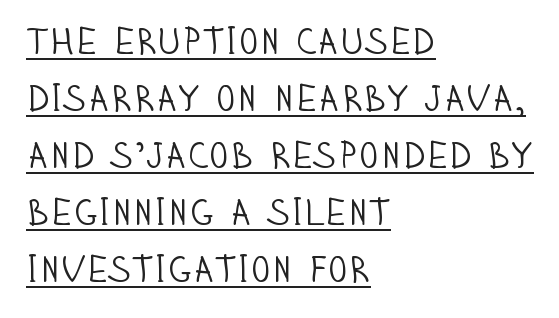
Is there any slant? The stems are plumb. Students, observe: this is what conventionally led text looks like. Proportional: the letters do not fall into vertical columns. Does the copy run flush right? No — it runs flush left. The text was rendered using a sans face with plain stroke endings. You could call the tracking neutral — neither tight nor loose.
